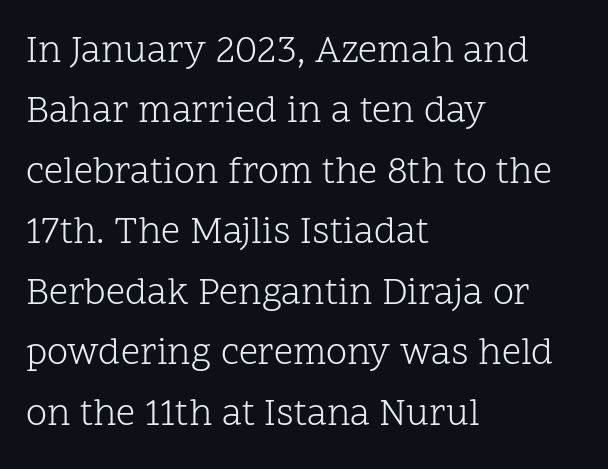
The image shows 38 px light serif type, upright; set left-aligned, normal line spacing (1.59x), normal letter spacing, not underlined; low stroke contrast and a medium x-height.
